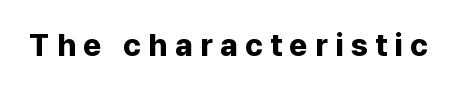
This sample has the flowing, uneven cadence of proportional lettering. The typography opts for an upright posture over an oblique one. Letterform terminals end flat and unadorned throughout the passage. In terms of letterspacing, this is a distinctly airy, spread setting.
